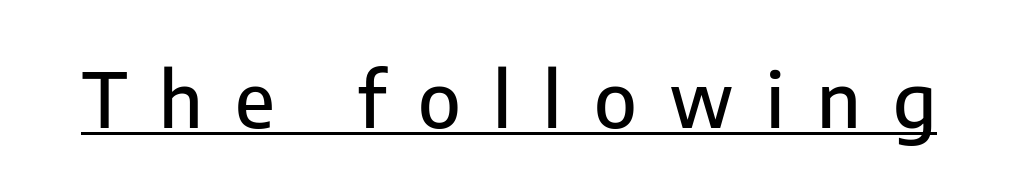
The letters stand upright; this is a roman face. Is there an underline? Yes — a line sits under the letters. To sum up the face: it is a sans, with no serifs. The type is letterspaced generously, with wide tracking. Looks like regular typesetting: each glyph gets only the width it needs.
